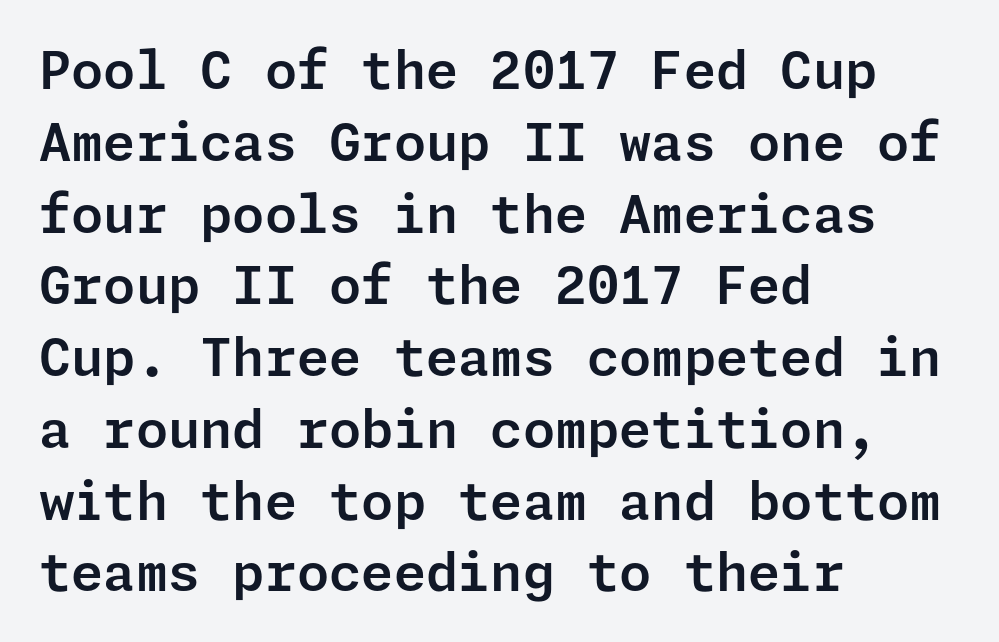
When letters stand straight like this, we call the style roman or upright. This sample is left-justified, so line endings fall wherever the words run out. In terms of leading, this rendering sits right in the middle. Glance below the letters and you will spot only blank space. Serifs: no, the terminals of the letterforms are clean.
